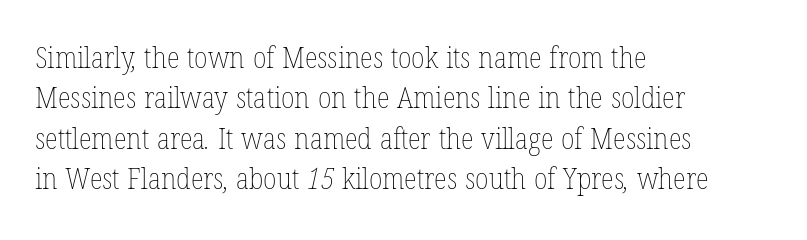
The image shows 30 px thin, condensed type; set left-aligned, normal line spacing (1.35x), normal letter spacing, not underlined; low stroke contrast and a medium x-height.
